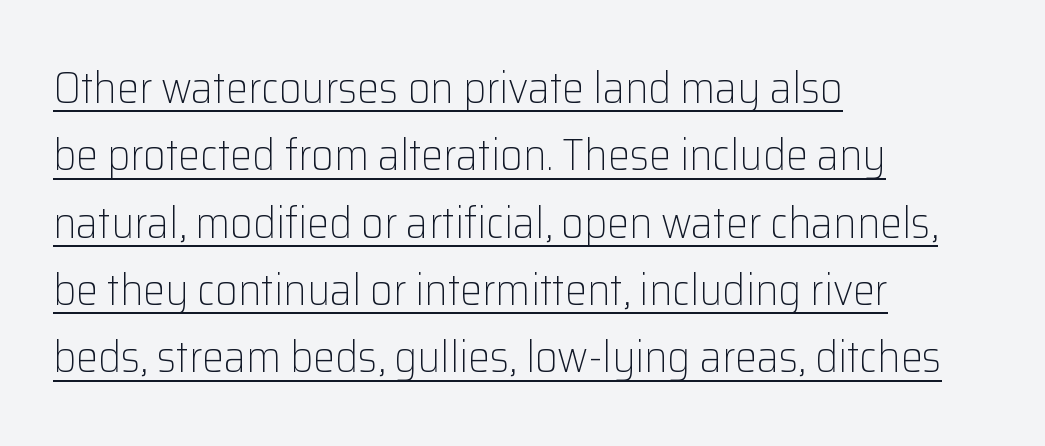
Q: Is the text bold? A: No.
Q: Is the text italic (slanted)? A: No, it is upright.
Q: Is the typeface a serif or a sans-serif typeface? A: Sans-serif.
Q: Is the text underlined? A: Yes.
Q: How is the paragraph aligned? A: Left-aligned.
Q: Is the spacing between letters normal or unusually wide? A: Normal.
Q: Is the spacing between lines tight, normal or loose? A: Normal.
Q: Width (condensed, normal, or wide)? A: Normal.
Q: Stroke contrast? A: Low.
Q: x-height? A: Medium.
Q: Monospaced? A: No.
